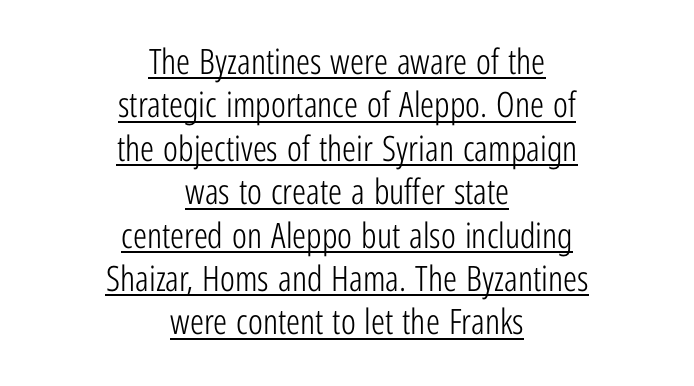
Q: Is the text bold? A: No.
Q: Is the text italic (slanted)? A: No, it is upright.
Q: Is the typeface a serif or a sans-serif typeface? A: Sans-serif.
Q: Is the text underlined? A: Yes.
Q: How is the paragraph aligned? A: Centered.
Q: Is the spacing between letters normal or unusually wide? A: Normal.
Q: Width (condensed, normal, or wide)? A: Condensed.
Q: Stroke contrast? A: Low.
Q: x-height? A: Medium.
Q: Monospaced? A: No.
